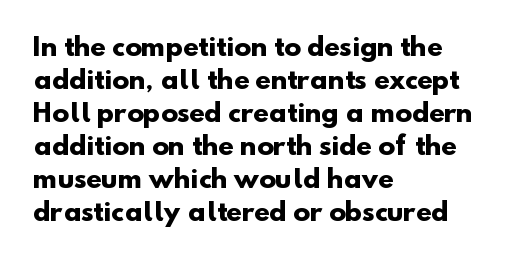
The words here are not underlined. The passage shown is emphatically bold. The line-height multiplier appears to be the usual default. The passage is arranged the way most books set body copy — flush left. No extra tracking has been applied to these lines.
